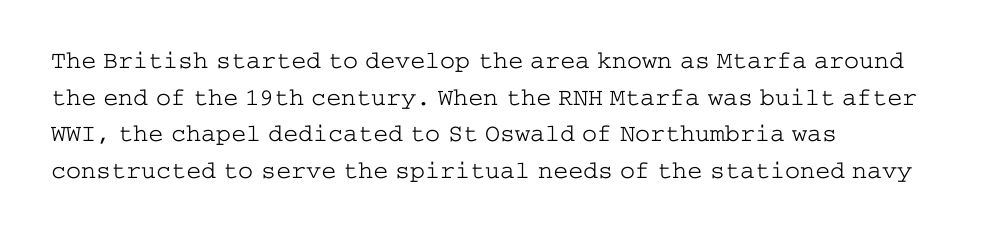
The image shows 25 px text type, upright; set left-aligned, normal line spacing (1.47x), normal letter spacing, not underlined.
